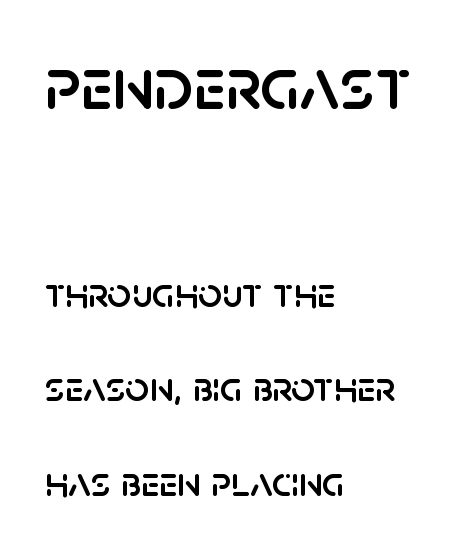
These lines stand farther apart than default settings would place them. This sample uses plain, unmodified letter spacing. Looks like regular typesetting: each glyph gets only the width it needs. Check where the strokes stop: nothing finishes them off — pure sans. You can tell it's not italic because the verticals are truly vertical. Whoever set this made the first block the dominant, larger element.
